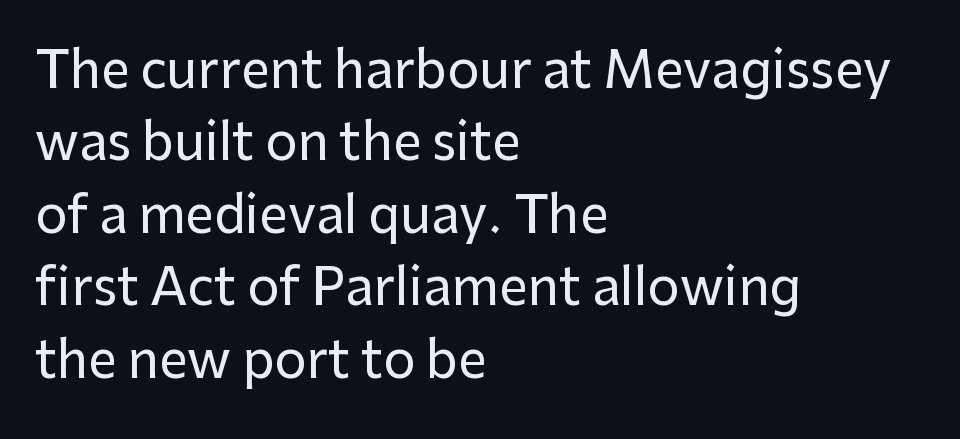
The image shows 51 px sans-serif type, upright; set left-aligned, normal line spacing (1.42x), normal letter spacing, not underlined; low stroke contrast and a medium x-height.
